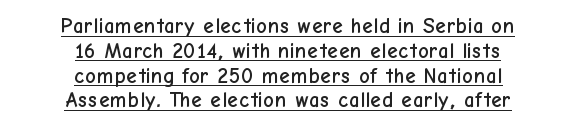
The image shows 21 px text type, upright; set centered, line spacing 1.18x, normal letter spacing, underlined.
